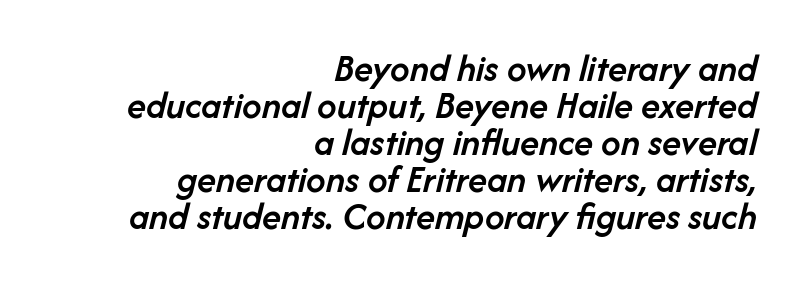
Q: Is the text bold? A: Semi-bold.
Q: Is the text italic (slanted)? A: Yes, it leans right by about 14 degrees.
Q: Is the text underlined? A: No.
Q: How is the paragraph aligned? A: Right-aligned.
Q: Is the spacing between letters normal or unusually wide? A: Normal.
Q: Is the spacing between lines tight, normal or loose? A: Tight.
Q: Width (condensed, normal, or wide)? A: Normal.
Q: Stroke contrast? A: Low.
Q: x-height? A: Medium.
Q: Monospaced? A: No.
